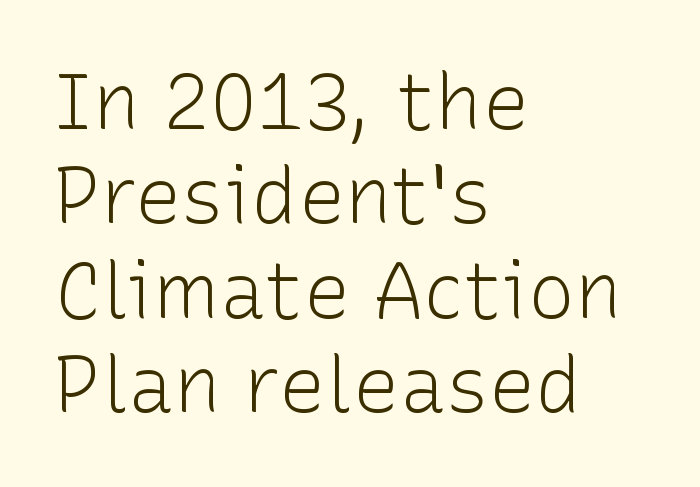
The image shows 78 px light sans-serif type, upright; set left-aligned, line spacing 1.21x, normal letter spacing, not underlined; low stroke contrast and a medium x-height.
